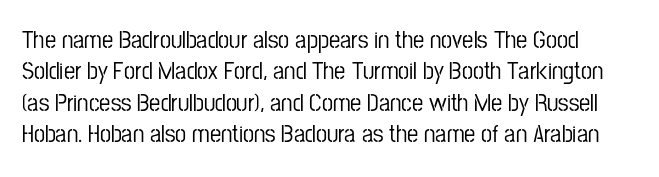
{"italic": "no", "underline": "no", "line_spacing": "normal", "line_spacing_ratio": 1.26, "letter_spacing": "normal", "letter_spacing_em": 0.0, "glyph_px": 25}
